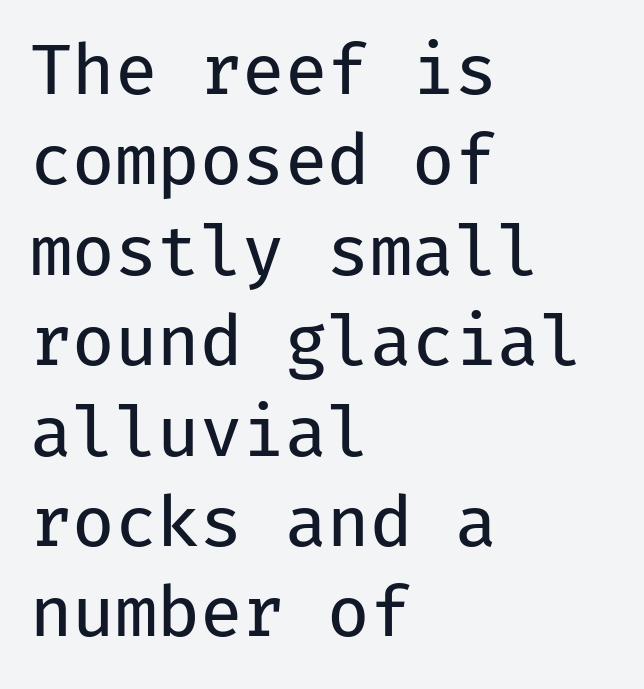
{"serif": "no", "italic": "no", "bold": "no", "weight": "regular", "width": "normal", "stroke_contrast": "low", "x_height": "medium", "monospaced": "yes", "underline": "no", "align": "left", "line_spacing": "normal", "line_spacing_ratio": 1.31, "letter_spacing": "normal", "letter_spacing_em": 0.0, "glyph_px": 69}
